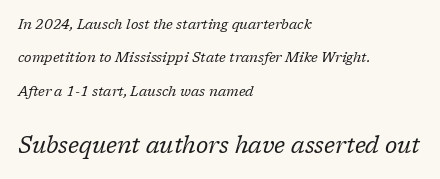
What stands out about the letter spacing? Nothing — it is the standard amount. On a weight scale, this lands at 450 or below. Posture: slanted. No word sits above an underline. Honestly, the rows look like they've been pulled way apart. Top chunk: small. Bottom chunk: large.
